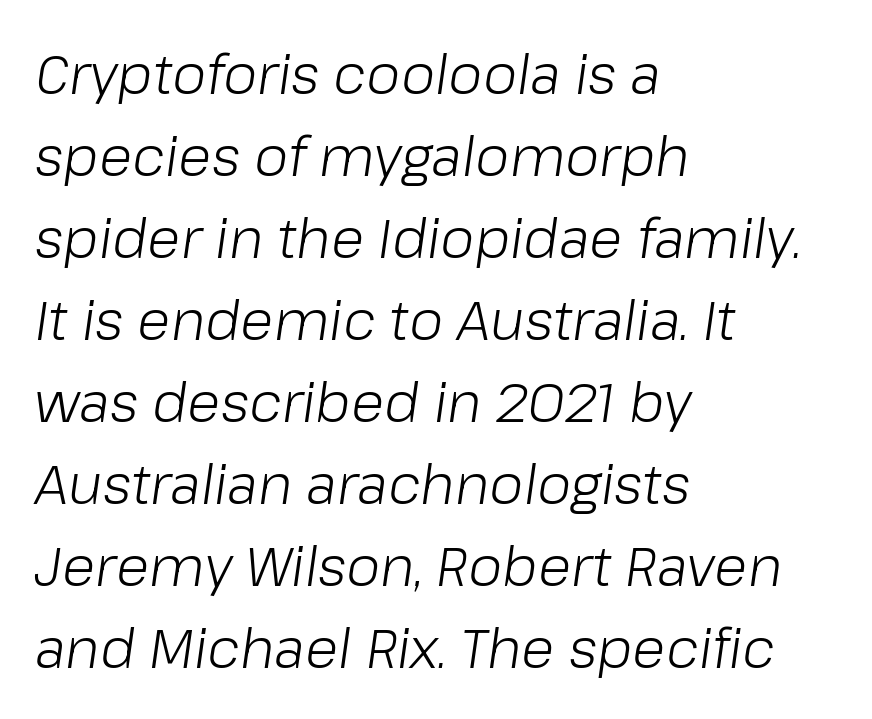
In terms of leading, this rendering sits right in the middle. Think of a printed novel: that variable character pitch is what you see here. Anything drawn beneath the words? Only blank space. The letters are slanted; this is an italic face. The font sits on the lighter half of the weight spectrum, regular included.
